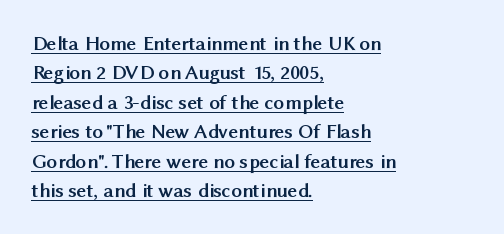
The image shows 21 px bold type, upright; set left-aligned, normal line spacing (1.4x), normal letter spacing, underlined.
